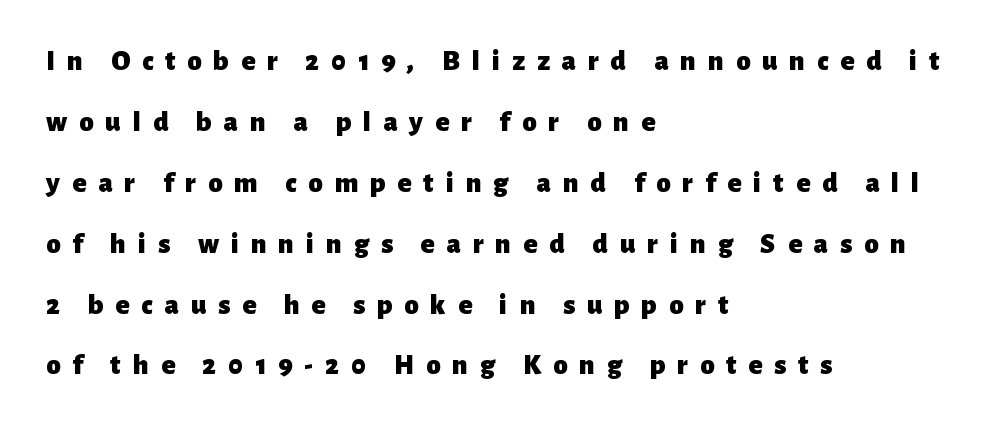
The passage shown stacks its lines with a broad gap. The rendering uses natural spacing where letterforms have individual widths. These lines were composed using upright roman letters. The face used here is a sans, in the tradition of grotesques and geometrics. Here the glyphs are tracked loosely, breaking word shapes into spaced letters. Horizontal alignment here is leftward, the default for most running prose.
